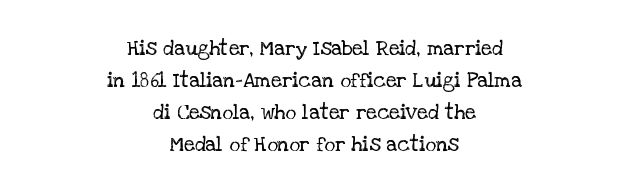
{"italic": "no", "bold": "no", "underline": "no", "align": "center", "line_spacing": "normal", "line_spacing_ratio": 1.52, "letter_spacing": "normal", "letter_spacing_em": 0.0, "glyph_px": 21}
